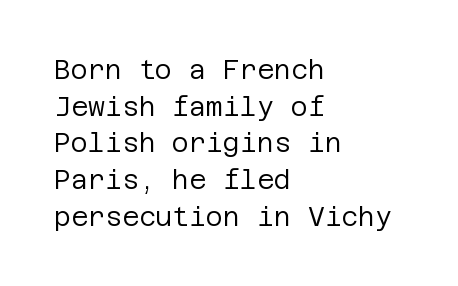
The image shows 26 px text type, upright; set left-aligned, normal line spacing (1.41x), normal letter spacing, not underlined.
